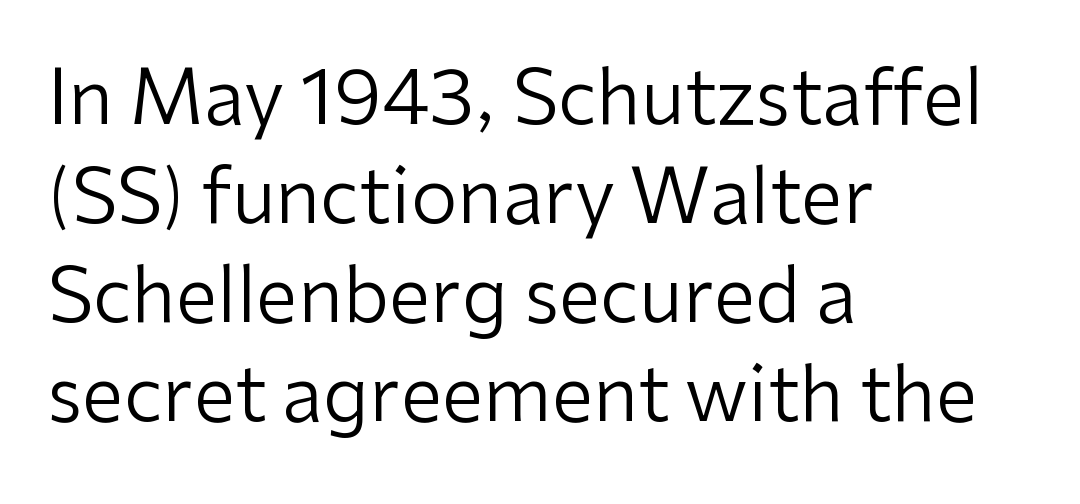
Q: Is the text bold? A: No.
Q: Is the text italic (slanted)? A: No, it is upright.
Q: Is the typeface a serif or a sans-serif typeface? A: Sans-serif.
Q: Is the text underlined? A: No.
Q: How is the paragraph aligned? A: Left-aligned.
Q: Is the spacing between letters normal or unusually wide? A: Normal.
Q: Is the spacing between lines tight, normal or loose? A: Normal.
Q: Width (condensed, normal, or wide)? A: Normal.
Q: Stroke contrast? A: Low.
Q: x-height? A: Medium.
Q: Monospaced? A: No.
